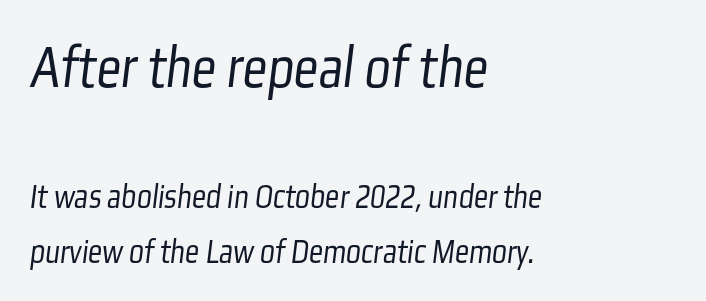
{"serif": "no", "bold": "no", "weight": "light", "width": "condensed", "stroke_contrast": "low", "x_height": "medium", "monospaced": "no", "underline": "no", "align": "left", "line_spacing": "normal", "line_spacing_ratio": 1.59, "letter_spacing": "normal", "letter_spacing_em": 0.0, "larger_block": "first", "size_ratio": 1.74, "glyph_px": 61}
